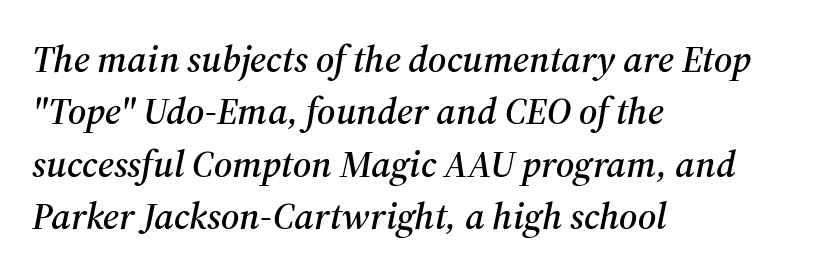
Q: Is the text italic (slanted)? A: Yes, it leans right by about 12 degrees.
Q: Is the typeface a serif or a sans-serif typeface? A: Serif.
Q: Is the text underlined? A: No.
Q: How is the paragraph aligned? A: Left-aligned.
Q: Is the spacing between letters normal or unusually wide? A: Normal.
Q: Is the spacing between lines tight, normal or loose? A: Normal.
Q: Width (condensed, normal, or wide)? A: Normal.
Q: Stroke contrast? A: Medium.
Q: x-height? A: Medium.
Q: Monospaced? A: No.
